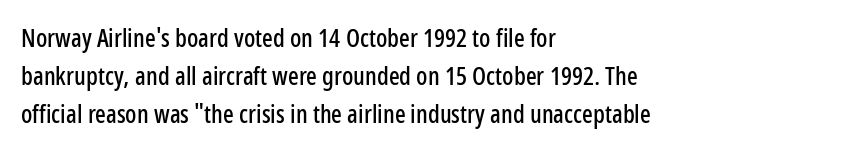
Plain, unruled lines of type. Each word holds together tightly as a unit, with standard inter-letter gaps. Every row of glyphs begins at an identical x-position on the left. Leading matches the norm, producing a regular column.
